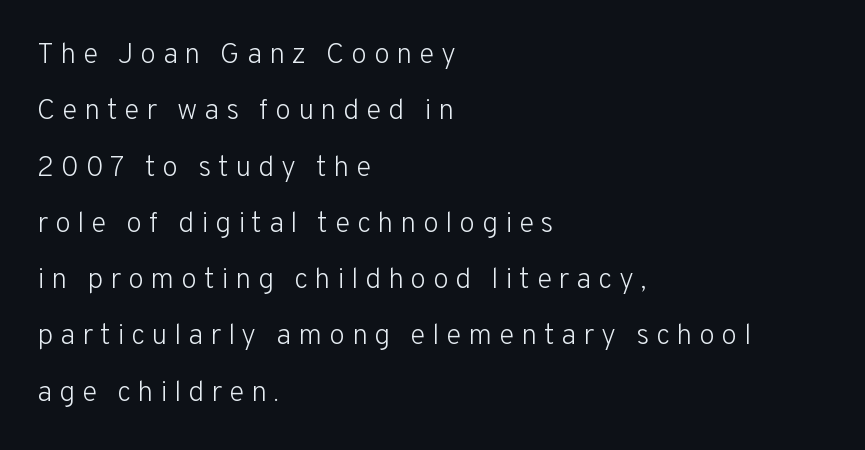
{"serif": "no", "italic": "no", "bold": "no", "weight": "light", "width": "normal", "stroke_contrast": "low", "x_height": "medium", "monospaced": "no", "underline": "no", "align": "left", "line_spacing": "loose", "line_spacing_ratio": 1.94, "letter_spacing": "wide", "letter_spacing_em": 0.23, "glyph_px": 29}
